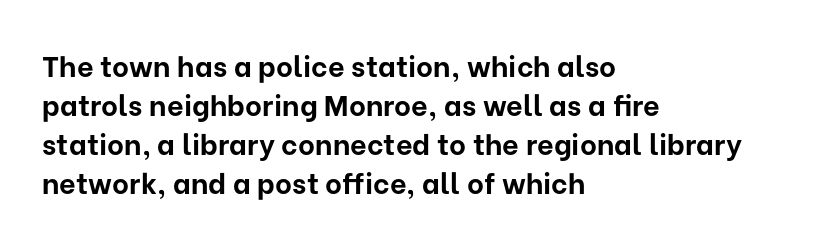
The image shows 29 px bold sans-serif type, upright; set left-aligned, normal line spacing (1.35x), normal letter spacing, not underlined; low stroke contrast and a medium x-height.
